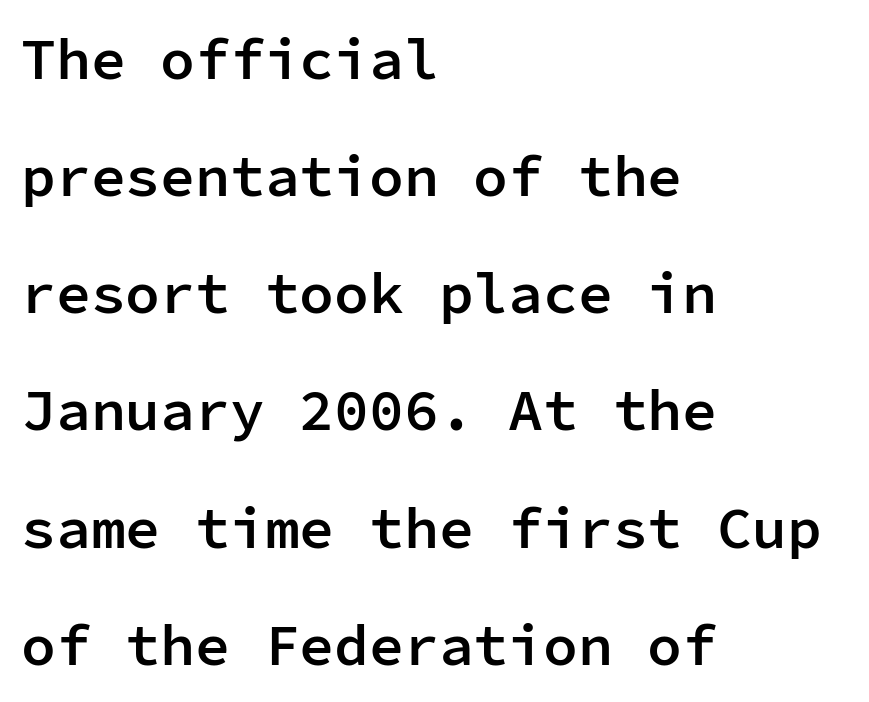
Q: Is the text bold? A: Semi-bold.
Q: Is the text italic (slanted)? A: No, it is upright.
Q: Is the typeface a serif or a sans-serif typeface? A: Sans-serif.
Q: Is the text underlined? A: No.
Q: How is the paragraph aligned? A: Left-aligned.
Q: Is the spacing between letters normal or unusually wide? A: Normal.
Q: Is the spacing between lines tight, normal or loose? A: Loose.
Q: Width (condensed, normal, or wide)? A: Normal.
Q: Stroke contrast? A: Low.
Q: x-height? A: Medium.
Q: Monospaced? A: Yes.
